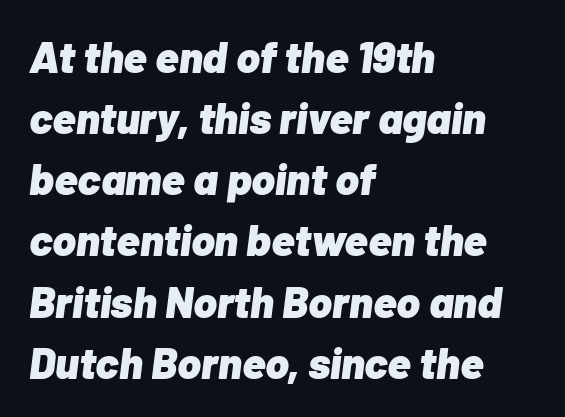
Nobody touched the tracking dial on this one. Emphasis by weight is at full strength: bold. Clear beneath every line of the passage. Quick note: interline space is typical.
